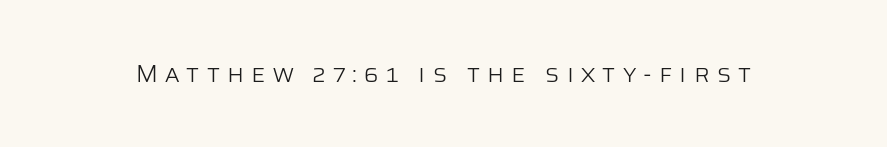
The image shows 24 px text type, upright; set unusually wide letter spacing (+0.3 em), not underlined.
